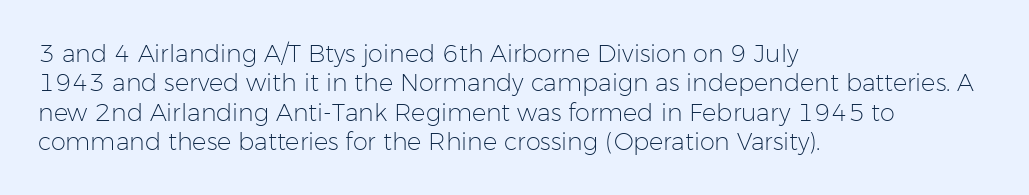
Notice how the stems are strictly vertical — no italics here. Standard letterfit; no display-style spreading of the glyphs. The space beneath each line is pristine and unruled. Counters stay open thanks to moderate or lighter strokes. A classic flush-left, rag-right setting is used for this passage.
